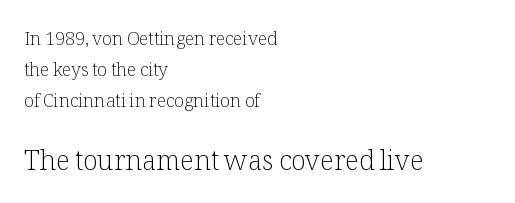
Q: Is the text bold? A: No.
Q: Is the text italic (slanted)? A: No, it is upright.
Q: Is the text underlined? A: No.
Q: How is the paragraph aligned? A: Left-aligned.
Q: Is the spacing between letters normal or unusually wide? A: Normal.
Q: Which block of text is set in a larger size, the first (top) or the second (bottom)? A: The second (bottom) one.
